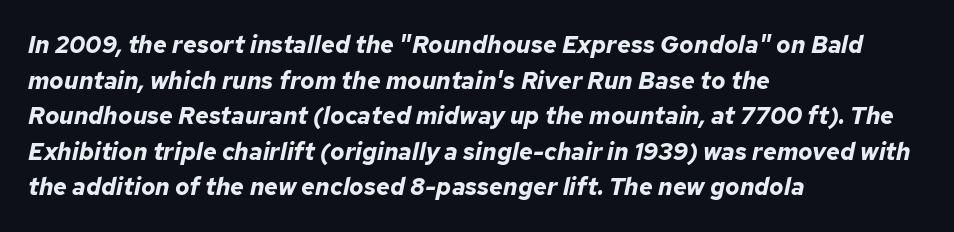
The zone under the glyphs is completely vacant. What's the leading like? Ordinary, nothing unusual. The specimen reads as italic at a glance. Where is the straight margin? On the left. Emphasis by weight is at full strength: bold.
